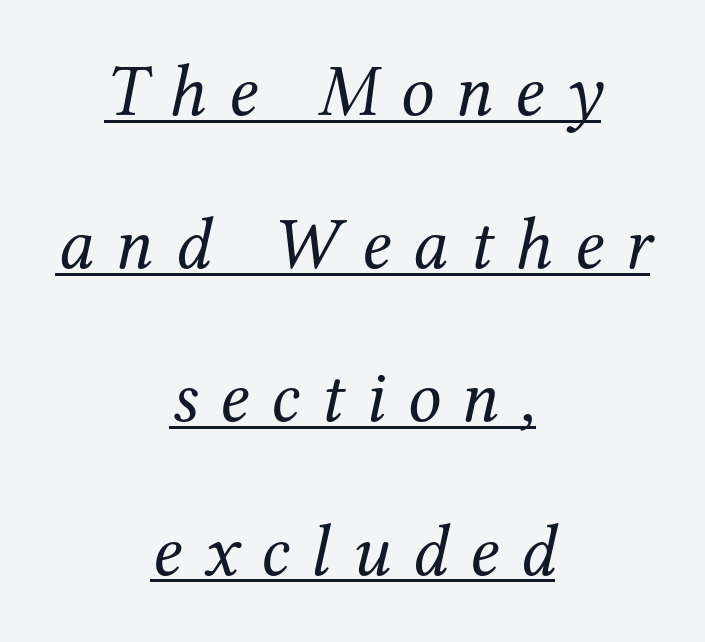
The font family rendered here belongs to the serif group. A typesetter would call this heavily tracked-out type. Stroke mass is kept to a normal reading level or below. A continuous stroke trails under the words, as in a hyperlink.
